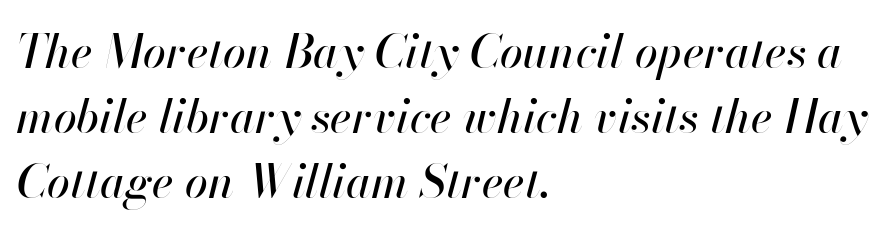
Just letters on the line, the space beneath them empty. This is oblique type, the kind used for emphasis or titles. The paragraph shown leans on its left margin. Each letter keeps its own natural width here, so spacing adapts to shape.
